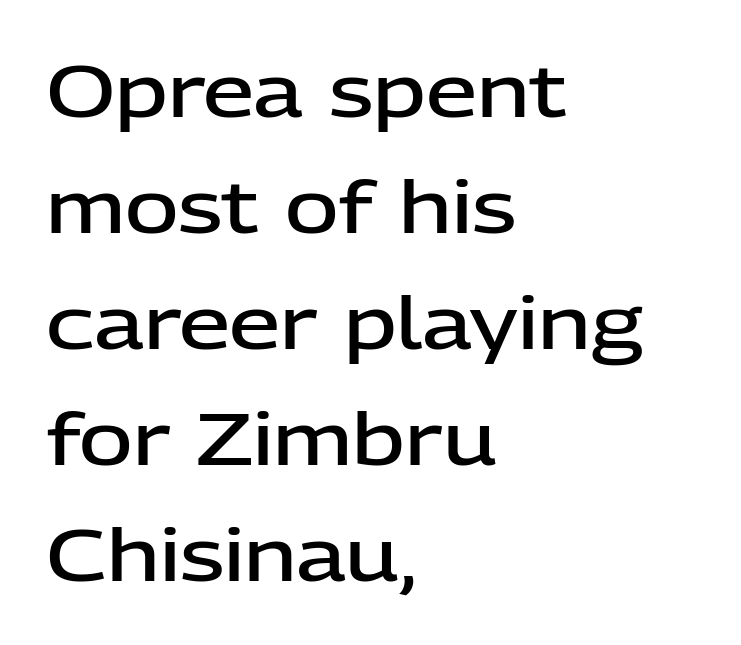
The image shows 73 px semibold sans-serif type, upright; set left-aligned, normal line spacing (1.59x), normal letter spacing, not underlined; low stroke contrast and a medium x-height.
